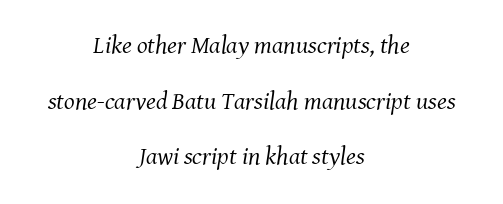
Q: Is the text bold? A: No.
Q: Is the text italic (slanted)? A: Yes, it leans right by about 8 degrees.
Q: Is the text underlined? A: No.
Q: How is the paragraph aligned? A: Centered.
Q: Is the spacing between letters normal or unusually wide? A: Normal.
Q: Is the spacing between lines tight, normal or loose? A: Loose.
